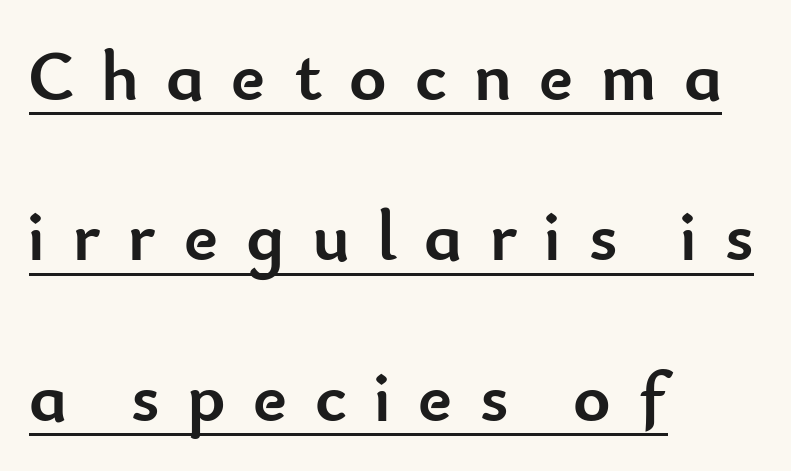
{"serif": "no", "italic": "no", "bold": "yes", "weight": "semibold", "width": "normal", "stroke_contrast": "low", "x_height": "small", "monospaced": "no", "underline": "yes", "align": "left", "line_spacing": "loose", "line_spacing_ratio": 2.26, "letter_spacing": "wide", "letter_spacing_em": 0.39, "glyph_px": 71}
